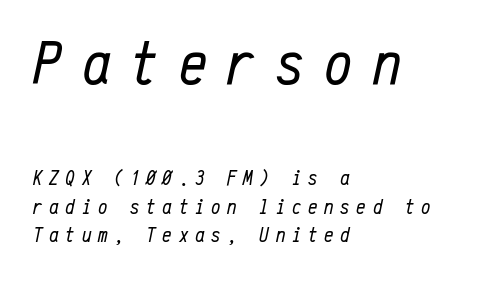
The image shows 63 px regular-weight, condensed type, italic (leaning right), monospaced; set left-aligned, normal line spacing (1.35x), unusually wide letter spacing (+0.32 em), not underlined; the first (top) block is 3.0x larger; low stroke contrast and a medium x-height.
